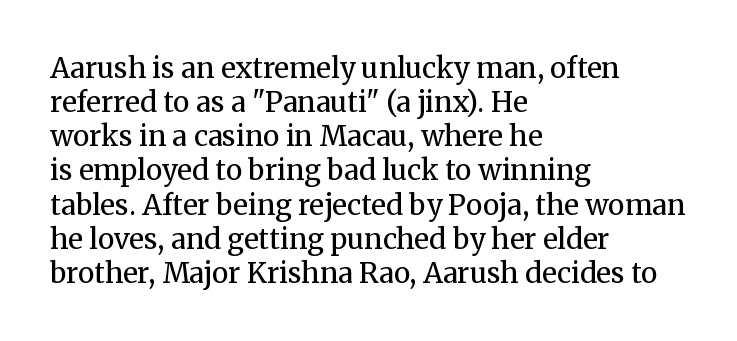
In terms of letterspacing, this is plain default setting. It's the straight-up-and-down kind of type. The passage shown is typeset with a serif family. Check under the words: just untouched page. Layout note: lines flush left. Each letter keeps its own natural width here, so spacing adapts to shape.
